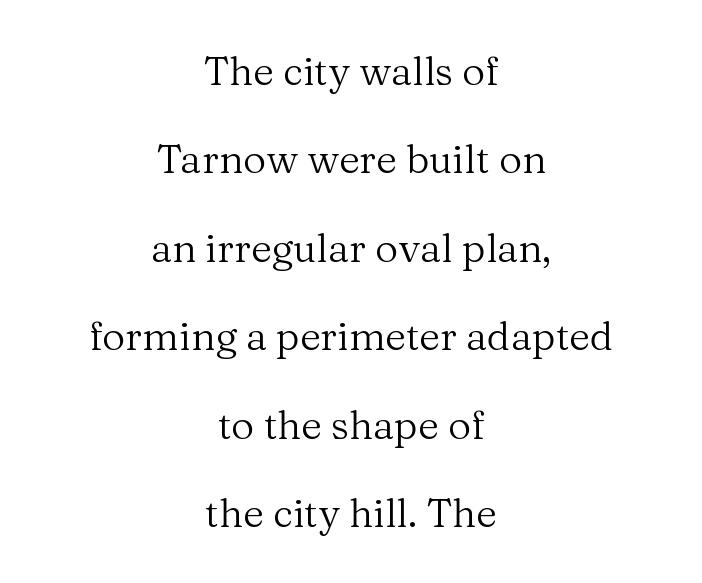
{"serif": "yes", "italic": "no", "bold": "no", "weight": "regular", "width": "normal", "stroke_contrast": "medium", "x_height": "medium", "monospaced": "no", "underline": "no", "align": "center", "line_spacing": "loose", "line_spacing_ratio": 2.21, "letter_spacing": "normal", "letter_spacing_em": 0.0, "glyph_px": 40}
